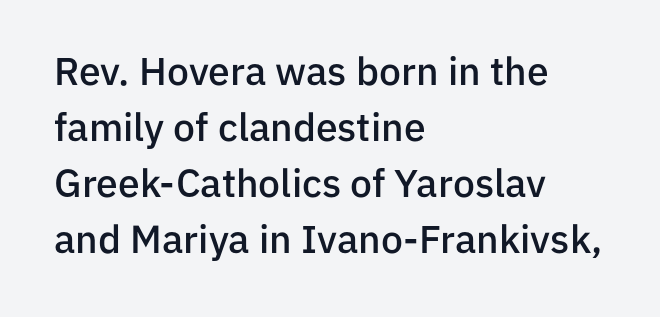
{"serif": "no", "italic": "no", "bold": "semi", "weight": "semibold", "width": "normal", "stroke_contrast": "low", "x_height": "medium", "monospaced": "no", "underline": "no", "align": "left", "line_spacing": "normal", "line_spacing_ratio": 1.44, "letter_spacing": "normal", "letter_spacing_em": 0.0, "glyph_px": 39}
